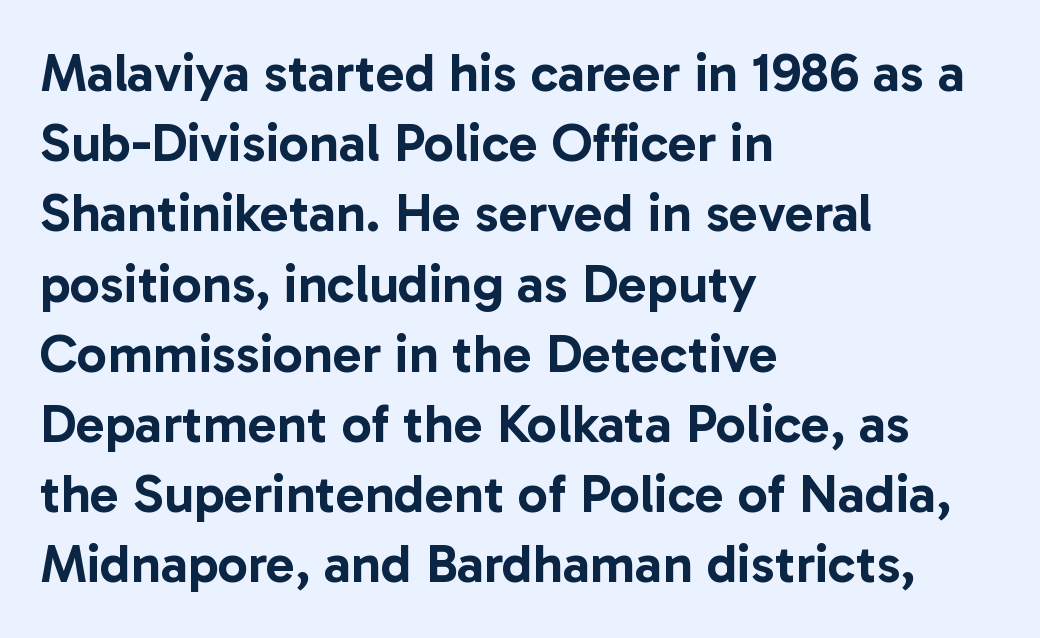
Q: Is the text italic (slanted)? A: No, it is upright.
Q: Is the typeface a serif or a sans-serif typeface? A: Sans-serif.
Q: Is the text underlined? A: No.
Q: How is the paragraph aligned? A: Left-aligned.
Q: Is the spacing between letters normal or unusually wide? A: Normal.
Q: Is the spacing between lines tight, normal or loose? A: Normal.
Q: Width (condensed, normal, or wide)? A: Normal.
Q: Stroke contrast? A: Low.
Q: x-height? A: Medium.
Q: Monospaced? A: No.
